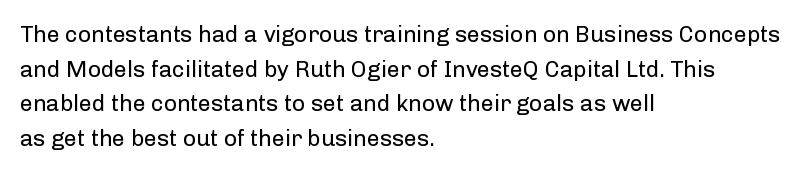
Q: Is the text bold? A: No.
Q: Is the text italic (slanted)? A: No, it is upright.
Q: Is the text underlined? A: No.
Q: How is the paragraph aligned? A: Left-aligned.
Q: Is the spacing between letters normal or unusually wide? A: Normal.
Q: Is the spacing between lines tight, normal or loose? A: Normal.
